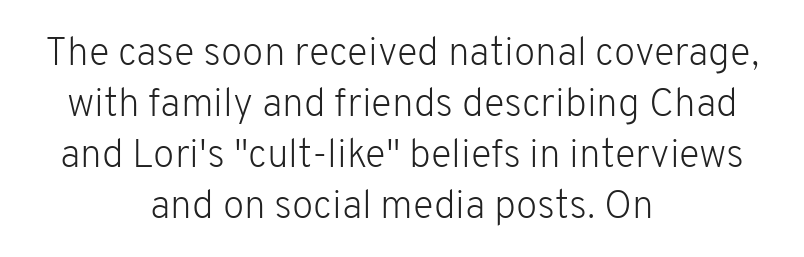
The image shows 39 px light sans-serif type, upright; set centered, normal line spacing (1.31x), normal letter spacing, not underlined; low stroke contrast and a medium x-height.
